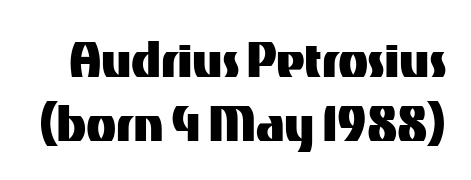
{"serif": "no", "italic": "no", "width": "normal", "stroke_contrast": "medium", "x_height": "medium", "monospaced": "no", "underline": "no", "line_spacing": "tight", "line_spacing_ratio": 1.04, "letter_spacing": "normal", "letter_spacing_em": 0.0, "glyph_px": 62}
